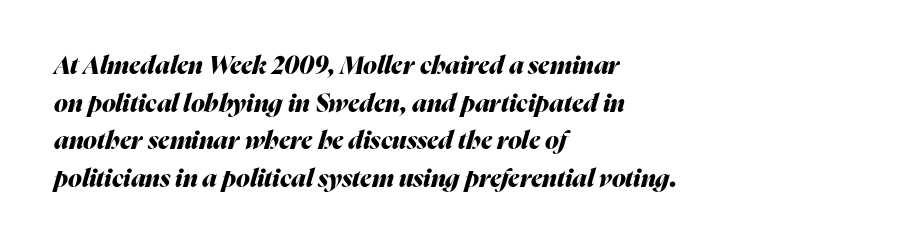
{"italic": "yes", "lean": "right", "slant_degrees": 16, "bold": "yes", "underline": "no", "align": "left", "line_spacing": "normal", "line_spacing_ratio": 1.51, "letter_spacing": "normal", "letter_spacing_em": 0.0, "glyph_px": 25}
